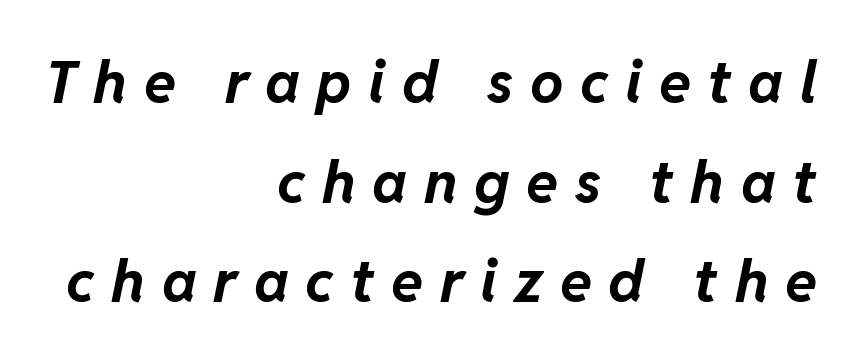
Each new line begins a customary step beneath the previous one. Each letter keeps its own natural width here, so spacing adapts to shape. It's the slanting kind of type. The text block is weighted toward the right margin, trailing off unevenly leftward. Decoration check: the copy has no underline.
